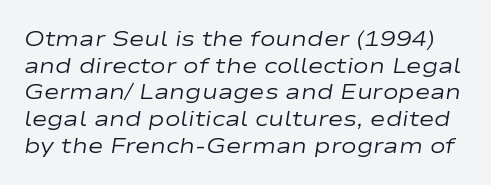
The axis of the letterforms is tilted away from vertical. Is there much room between lines? A standard amount, neither cramped nor airy. There is no visible air inserted between adjacent glyphs. Check under the words: just untouched page. Weight: in the light-to-regular range.
